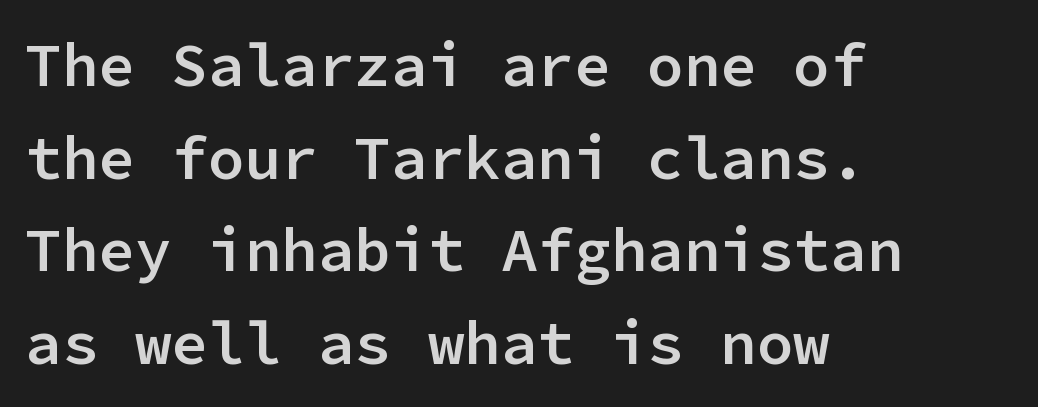
{"serif": "no", "italic": "no", "bold": "semi", "weight": "semibold", "width": "normal", "stroke_contrast": "low", "x_height": "medium", "monospaced": "yes", "underline": "no", "align": "left", "line_spacing": "normal", "line_spacing_ratio": 1.52, "letter_spacing": "normal", "letter_spacing_em": 0.0, "glyph_px": 61}
